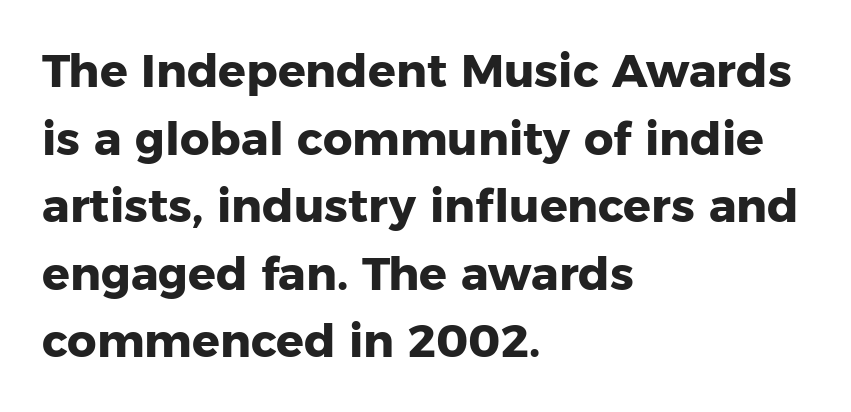
Q: Is the text bold? A: Yes.
Q: Is the text italic (slanted)? A: No, it is upright.
Q: Is the typeface a serif or a sans-serif typeface? A: Sans-serif.
Q: Is the text underlined? A: No.
Q: How is the paragraph aligned? A: Left-aligned.
Q: Is the spacing between letters normal or unusually wide? A: Normal.
Q: Is the spacing between lines tight, normal or loose? A: Normal.
Q: Width (condensed, normal, or wide)? A: Normal.
Q: Stroke contrast? A: Low.
Q: x-height? A: Medium.
Q: Monospaced? A: No.
